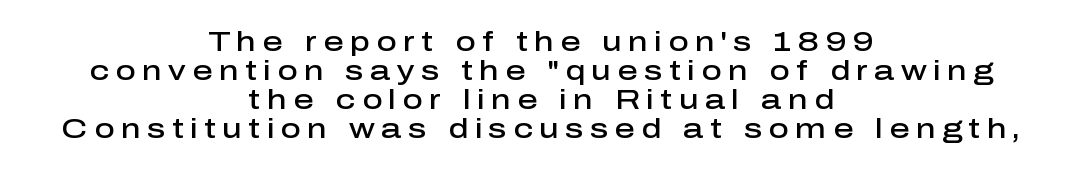
{"serif": "no", "italic": "no", "bold": "semi", "weight": "semibold", "width": "normal", "stroke_contrast": "low", "x_height": "medium", "monospaced": "no", "underline": "no", "align": "center", "line_spacing": "tight", "line_spacing_ratio": 1.03, "letter_spacing": "wide", "letter_spacing_em": 0.23, "glyph_px": 28}
